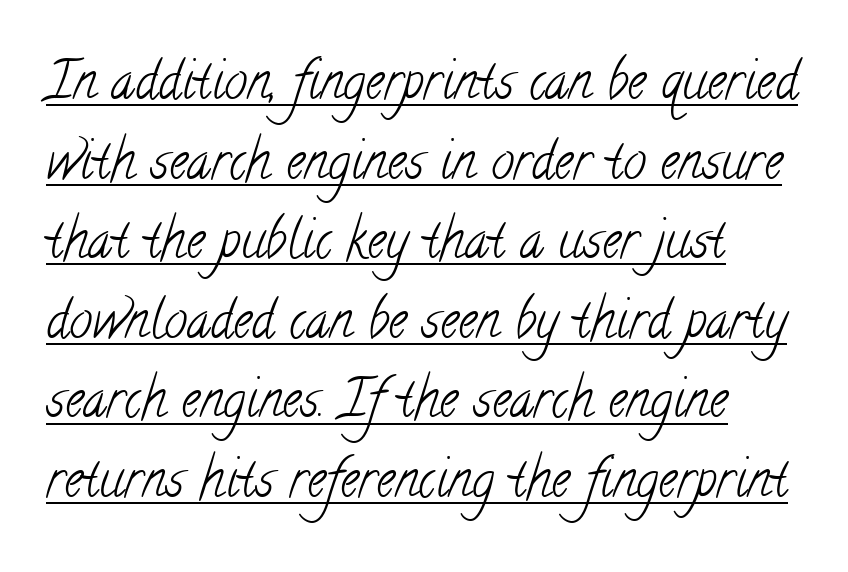
In designer terms, the underline attribute is active on this setting. This sample keeps an unexceptional amount of space between lines. This reads as an unemphasized weight, regular at the heaviest. Is the block centered? No — it sits flush against the left margin.
